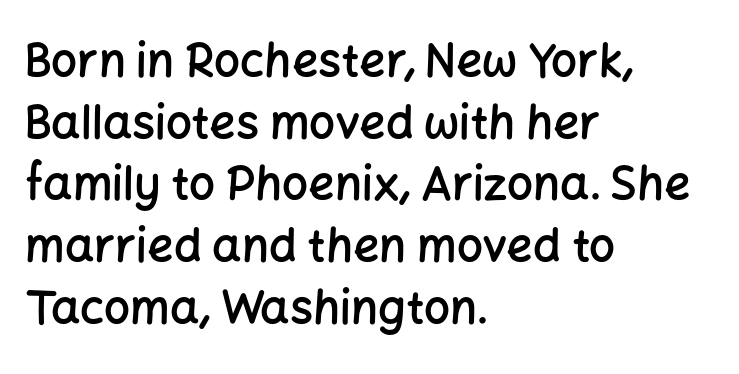
{"serif": "no", "italic": "no", "bold": "semi", "weight": "semibold", "width": "normal", "stroke_contrast": "low", "x_height": "medium", "monospaced": "no", "underline": "no", "align": "left", "line_spacing": "normal", "line_spacing_ratio": 1.34, "letter_spacing": "normal", "letter_spacing_em": 0.0, "glyph_px": 46}
